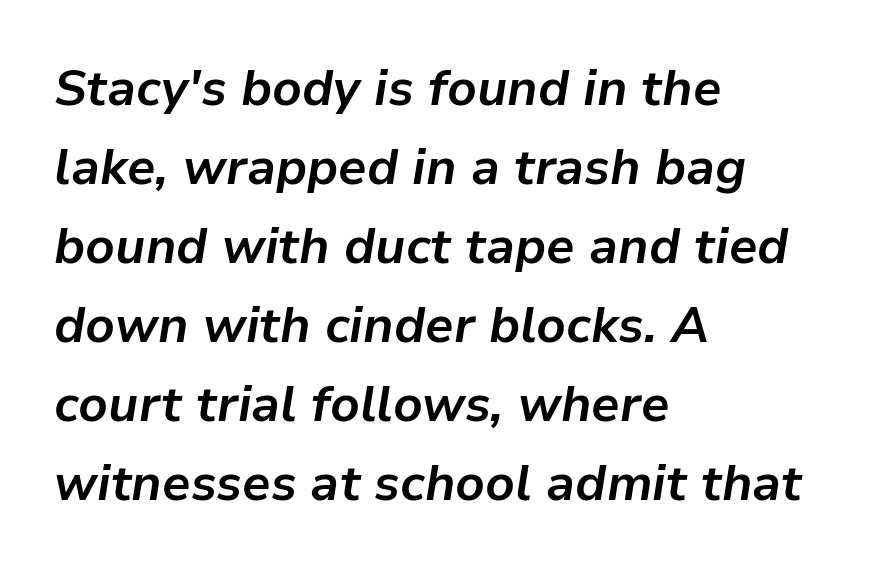
Pretty heavy lettering here — definitely bold. Standard letterfit; no display-style spreading of the glyphs. Each line starts at the same left margin while the right side varies. Each row of text sits above clean, open space. Does the leading feel generous? No, just average.
